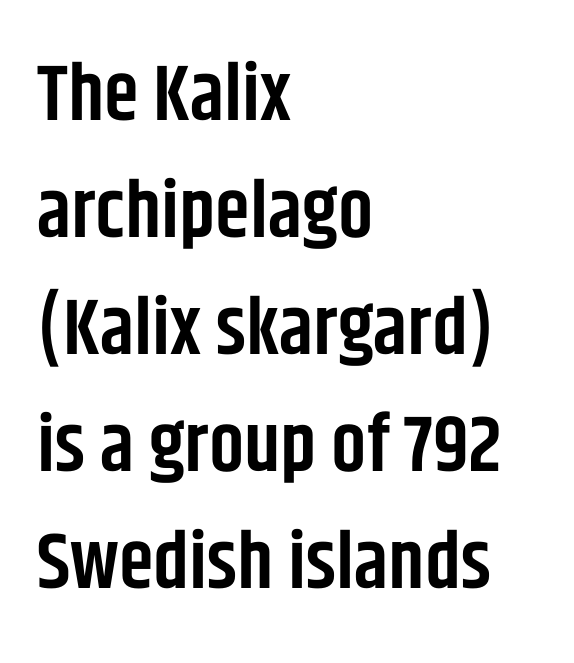
There is no visible air inserted between adjacent glyphs. Line spacing here is normal. Weight: semibold (demi). Think of a printed novel: that variable character pitch is what you see here. The typesetter chose a ragged-right arrangement here.
